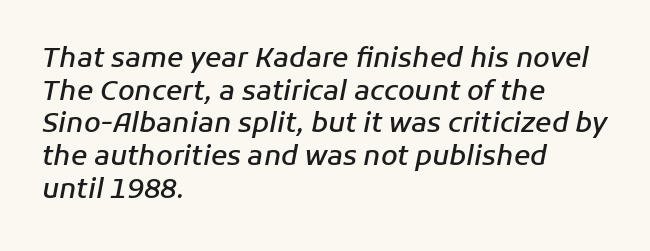
The image shows 27 px text type, italic (leaning right); set left-aligned, line spacing 1.21x, normal letter spacing, not underlined.
